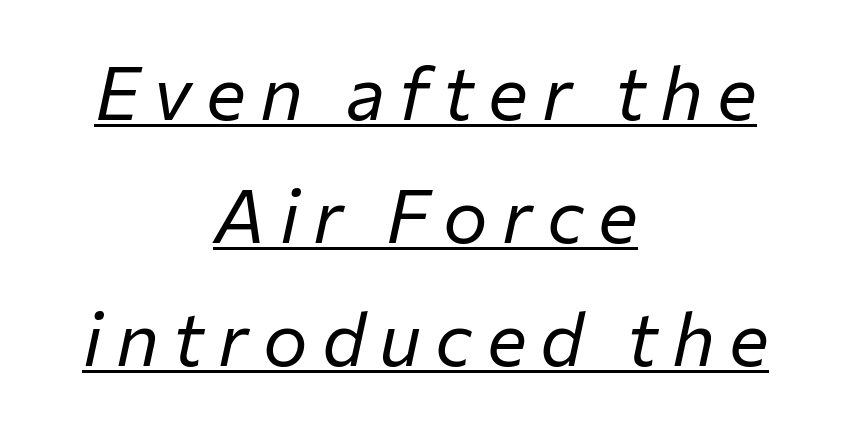
Q: Is the text bold? A: No.
Q: Is the text italic (slanted)? A: Yes, it leans right by about 12 degrees.
Q: Is the text underlined? A: Yes.
Q: How is the paragraph aligned? A: Centered.
Q: Is the spacing between lines tight, normal or loose? A: Normal.
Q: Width (condensed, normal, or wide)? A: Normal.
Q: Stroke contrast? A: Low.
Q: x-height? A: Medium.
Q: Monospaced? A: No.
